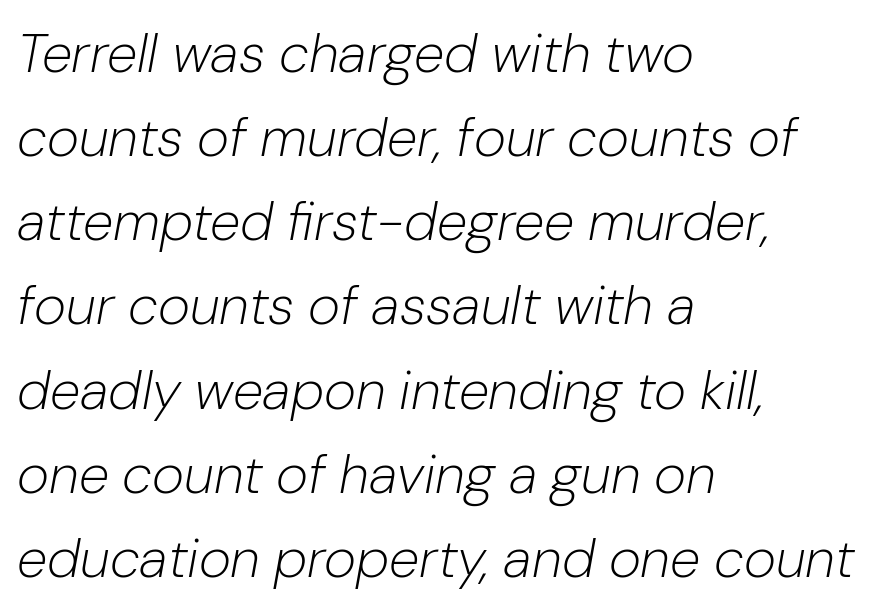
Q: Is the text bold? A: No.
Q: Is the text italic (slanted)? A: Yes, it leans right by about 10 degrees.
Q: Is the text underlined? A: No.
Q: How is the paragraph aligned? A: Left-aligned.
Q: Is the spacing between letters normal or unusually wide? A: Normal.
Q: Is the spacing between lines tight, normal or loose? A: Normal.
Q: Width (condensed, normal, or wide)? A: Normal.
Q: Stroke contrast? A: Low.
Q: x-height? A: Medium.
Q: Monospaced? A: No.
